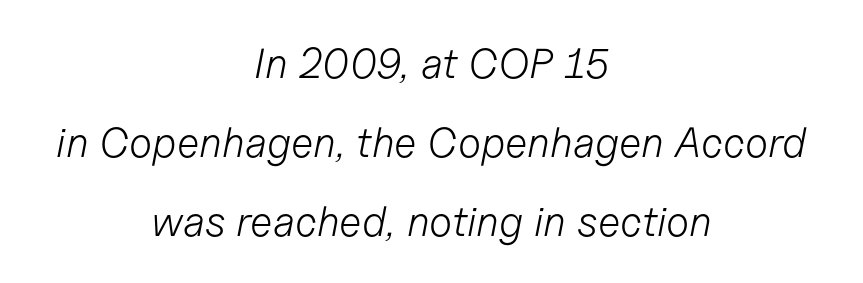
Q: Is the text bold? A: No.
Q: Is the text italic (slanted)? A: Yes, it leans right by about 11 degrees.
Q: Is the text underlined? A: No.
Q: How is the paragraph aligned? A: Centered.
Q: Is the spacing between letters normal or unusually wide? A: Normal.
Q: Width (condensed, normal, or wide)? A: Normal.
Q: Stroke contrast? A: Low.
Q: x-height? A: Medium.
Q: Monospaced? A: No.
